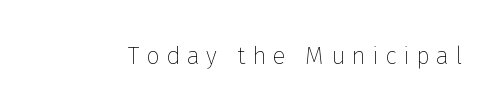
Q: Is the text bold? A: No.
Q: Is the text italic (slanted)? A: No, it is upright.
Q: Is the text underlined? A: No.
Q: Is the spacing between letters normal or unusually wide? A: Unusually wide.
